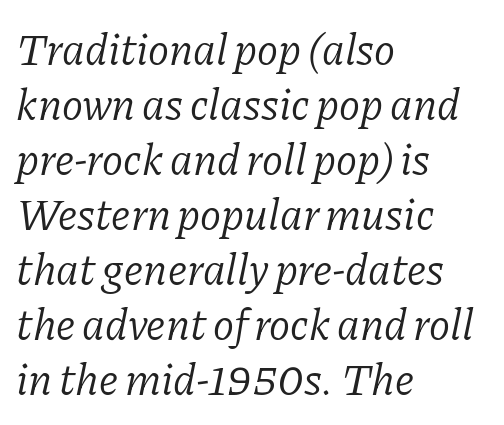
{"serif": "yes", "italic": "yes", "lean": "right", "slant_degrees": 11, "bold": "no", "weight": "light", "width": "normal", "stroke_contrast": "low", "x_height": "medium", "monospaced": "no", "underline": "no", "align": "left", "line_spacing": "normal", "line_spacing_ratio": 1.25, "letter_spacing": "normal", "letter_spacing_em": 0.0, "glyph_px": 44}
